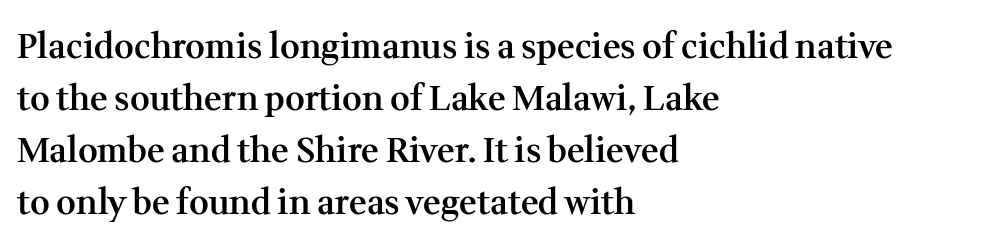
The image shows 34 px semibold serif type, upright; set left-aligned, normal line spacing (1.53x), normal letter spacing, not underlined; medium stroke contrast and a medium x-height.
